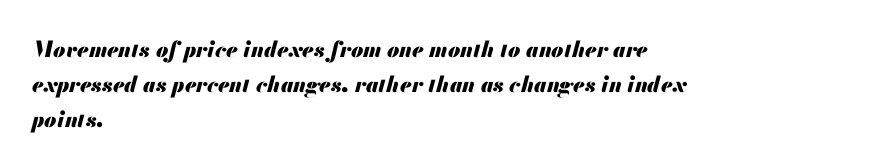
{"italic": "yes", "lean": "right", "slant_degrees": 13, "bold": "yes", "underline": "no", "align": "left", "line_spacing": "normal", "line_spacing_ratio": 1.58, "letter_spacing": "normal", "letter_spacing_em": 0.0, "glyph_px": 22}
